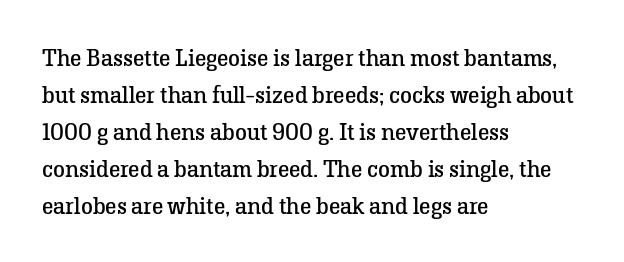
Vertical strokes here are truly vertical. Every row of glyphs begins at an identical x-position on the left. Between one letter and the next there's only the usual sliver of space. Only glyphs here, with clear space below each row.
